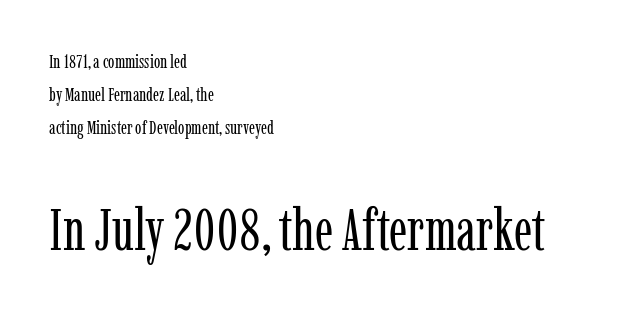
The letters advance in unequal steps, a hallmark of proportional type. The weight would be labelled regular, book, light, or lighter still. Is the block centered? No — it sits flush against the left margin. Block two is the big one; block one sits smaller above it. Designer's note — italics off, roman on.
